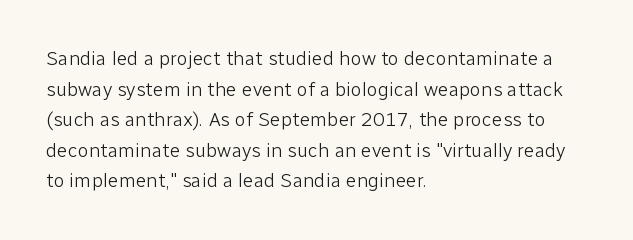
{"italic": "no", "bold": "no", "underline": "no", "align": "left", "line_spacing": "normal", "line_spacing_ratio": 1.53, "letter_spacing": "normal", "letter_spacing_em": 0.0, "glyph_px": 20}
